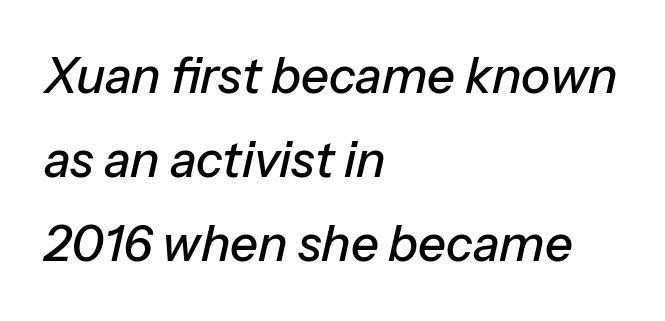
{"italic": "yes", "lean": "right", "slant_degrees": 13, "width": "normal", "stroke_contrast": "low", "x_height": "medium", "monospaced": "no", "underline": "no", "align": "left", "line_spacing_ratio": 1.71, "letter_spacing": "normal", "letter_spacing_em": 0.0, "glyph_px": 49}
